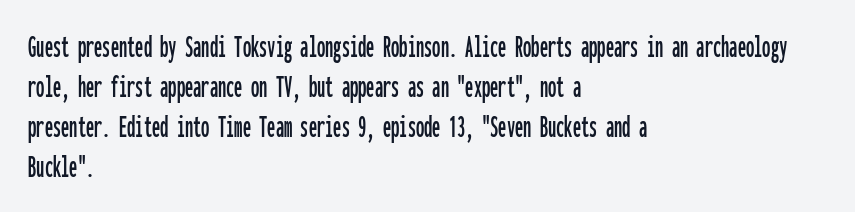
{"serif": "no", "italic": "no", "width": "condensed", "stroke_contrast": "low", "x_height": "medium", "monospaced": "yes", "underline": "no", "align": "left", "line_spacing_ratio": 1.21, "letter_spacing": "normal", "letter_spacing_em": 0.0, "glyph_px": 33}
